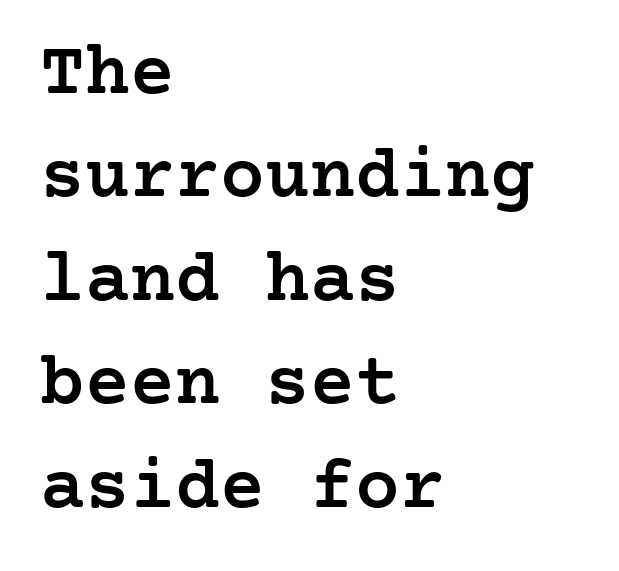
The image shows 75 px semibold serif type, upright; set left-aligned, normal line spacing (1.38x), normal letter spacing, not underlined; low stroke contrast and a medium x-height.
